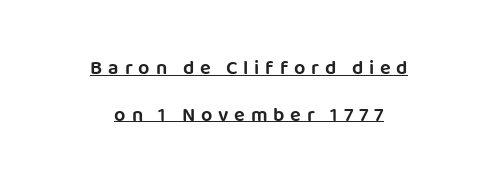
The image shows 20 px text type, upright; set centered, loose line spacing (2.33x), unusually wide letter spacing (+0.29 em), underlined.
